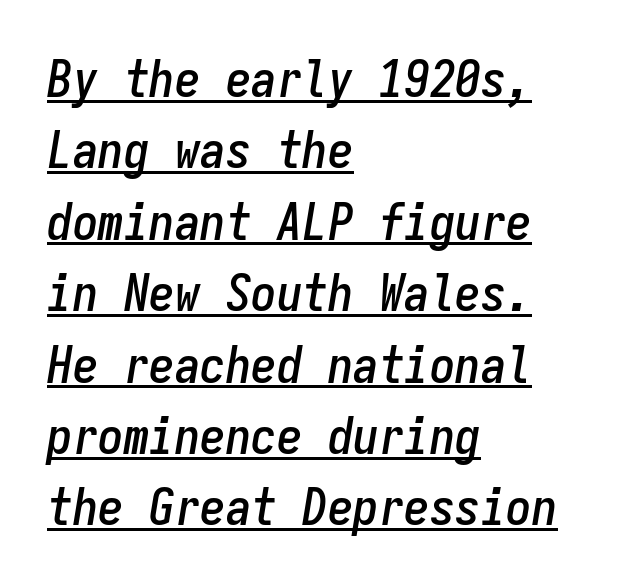
The image shows 51 px condensed type, italic (leaning right), monospaced; set left-aligned, normal line spacing (1.4x), normal letter spacing, underlined; low stroke contrast and a medium x-height.
